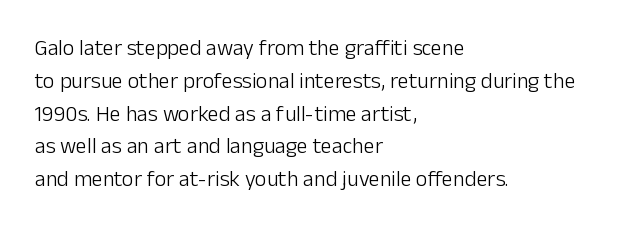
Q: Is the text bold? A: No.
Q: Is the text italic (slanted)? A: No, it is upright.
Q: Is the text underlined? A: No.
Q: How is the paragraph aligned? A: Left-aligned.
Q: Is the spacing between letters normal or unusually wide? A: Normal.
Q: Is the spacing between lines tight, normal or loose? A: Normal.
